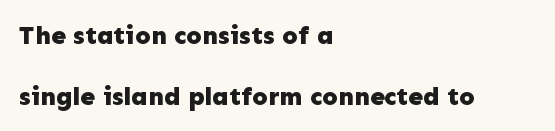
{"italic": "no", "bold": "yes", "underline": "no", "align": "left", "line_spacing": "loose", "line_spacing_ratio": 2.34, "letter_spacing": "normal", "letter_spacing_em": 0.0, "glyph_px": 26}
